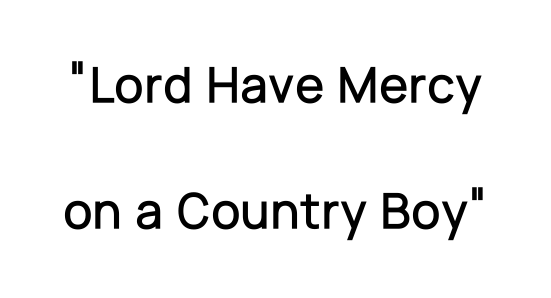
{"serif": "no", "italic": "no", "width": "normal", "stroke_contrast": "low", "x_height": "medium", "monospaced": "no", "underline": "no", "line_spacing": "loose", "line_spacing_ratio": 2.37, "letter_spacing": "normal", "letter_spacing_em": 0.0, "glyph_px": 53}
